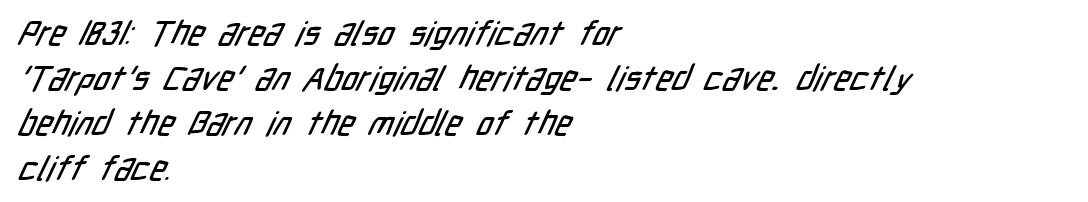
The image shows 34 px condensed sans-serif type; set left-aligned, normal line spacing (1.32x), normal letter spacing, not underlined; low stroke contrast and a medium x-height.
